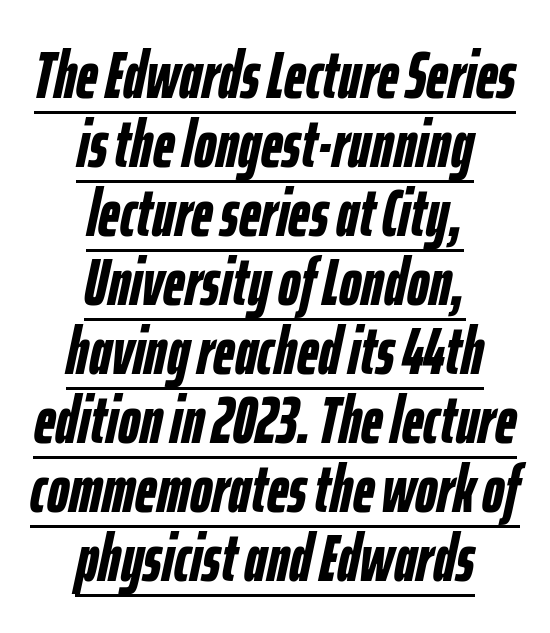
Strokes here are thick enough to call this a true bold. The letters advance in unequal steps, a hallmark of proportional type. The face used here appears with an underline applied. This rendering leaves character spacing at its baseline value.
